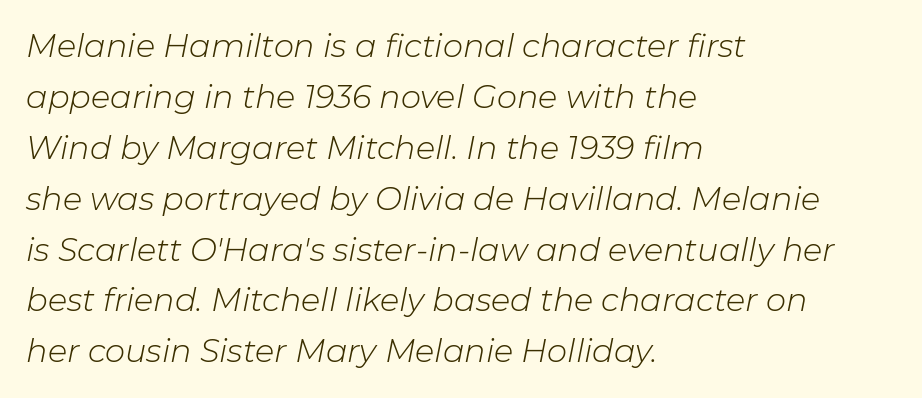
The image shows 32 px light type, italic (leaning right); set left-aligned, normal line spacing (1.59x), normal letter spacing, not underlined; low stroke contrast and a medium x-height.
